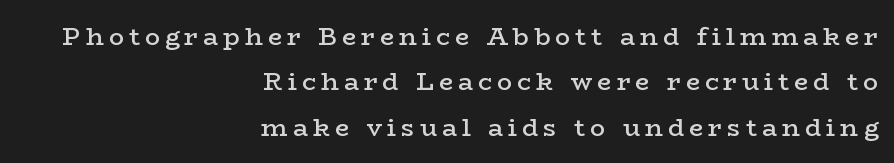
Q: Is the text bold? A: Semi-bold.
Q: Is the text italic (slanted)? A: No, it is upright.
Q: Is the text underlined? A: No.
Q: How is the paragraph aligned? A: Right-aligned.
Q: Is the spacing between letters normal or unusually wide? A: Unusually wide.
